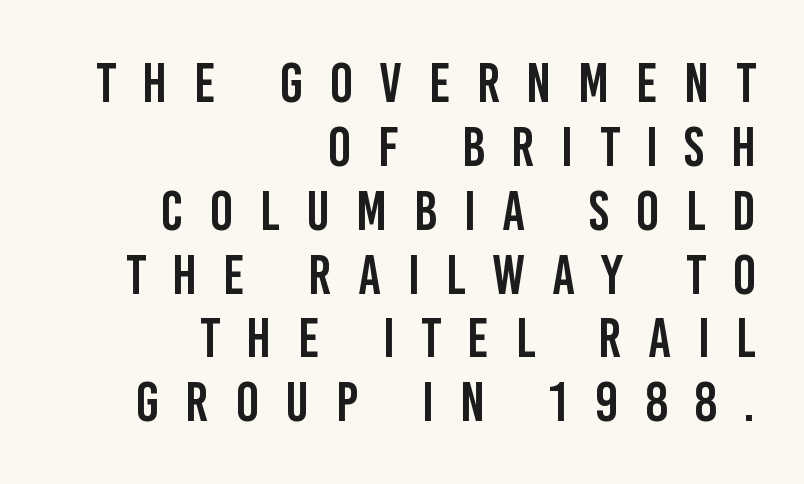
{"serif": "no", "italic": "no", "width": "condensed", "stroke_contrast": "low", "x_height": "large", "monospaced": "no", "underline": "no", "align": "right", "line_spacing": "tight", "line_spacing_ratio": 1.14, "letter_spacing": "wide", "letter_spacing_em": 0.47, "glyph_px": 56}
